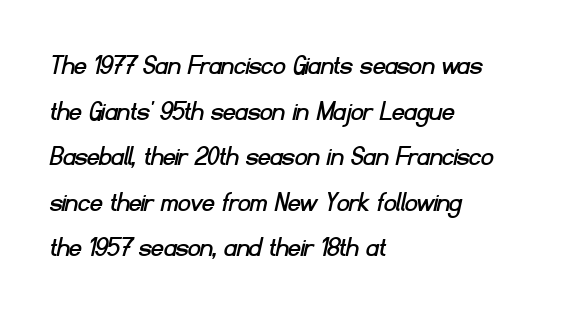
{"serif": "no", "width": "normal", "stroke_contrast": "low", "x_height": "small", "monospaced": "no", "underline": "no", "align": "left", "line_spacing": "normal", "line_spacing_ratio": 1.52, "letter_spacing": "normal", "letter_spacing_em": 0.0, "glyph_px": 30}
